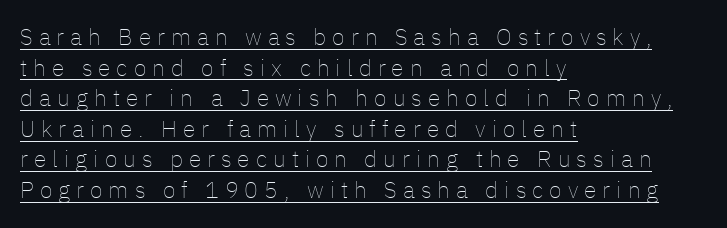
A typesetter would call this heavily tracked-out type. No extra ink here — the face is not bold. In CSS terms this would be text-align: left. The block of text has a typical density, with ordinary space between rows. The letters stand upright; this is a roman face. In designer terms, the underline attribute is active on this setting.
